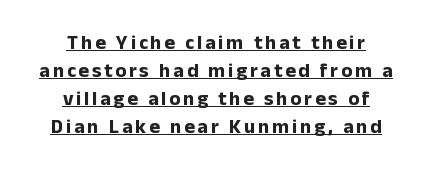
In terms of weight, the rendering is a true, heavy bold. If you drew a line through each stem, it would be perfectly vertical. Horizontally, the lines are justified to the midpoint only. Leading: standard.
